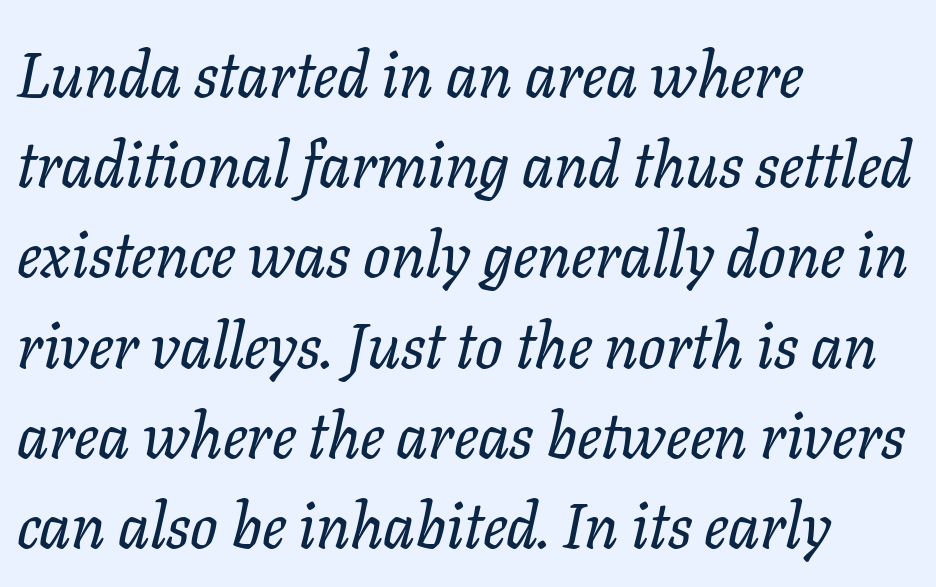
Q: Is the text italic (slanted)? A: Yes, it leans right by about 11 degrees.
Q: Is the typeface a serif or a sans-serif typeface? A: Serif.
Q: Is the text underlined? A: No.
Q: How is the paragraph aligned? A: Left-aligned.
Q: Is the spacing between letters normal or unusually wide? A: Normal.
Q: Is the spacing between lines tight, normal or loose? A: Normal.
Q: Width (condensed, normal, or wide)? A: Normal.
Q: Stroke contrast? A: Low.
Q: x-height? A: Medium.
Q: Monospaced? A: No.
